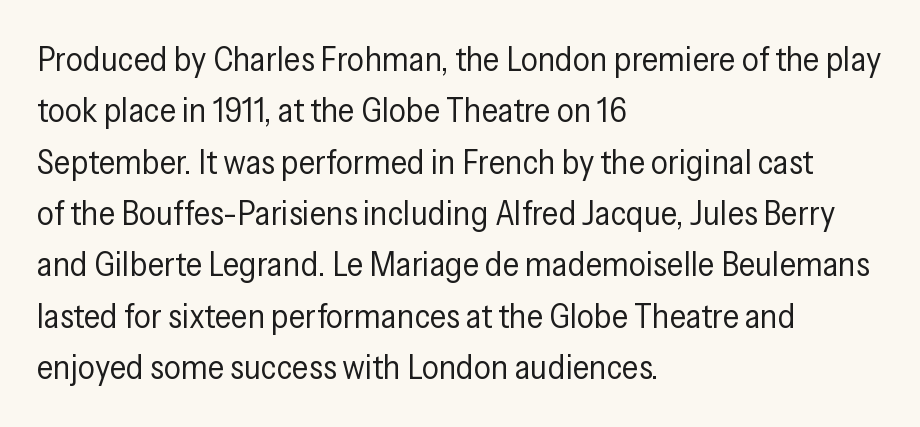
Q: Is the text bold? A: No.
Q: Is the text italic (slanted)? A: No, it is upright.
Q: Is the typeface a serif or a sans-serif typeface? A: Sans-serif.
Q: Is the text underlined? A: No.
Q: How is the paragraph aligned? A: Left-aligned.
Q: Is the spacing between letters normal or unusually wide? A: Normal.
Q: Is the spacing between lines tight, normal or loose? A: Normal.
Q: Width (condensed, normal, or wide)? A: Condensed.
Q: Stroke contrast? A: Low.
Q: x-height? A: Medium.
Q: Monospaced? A: No.
